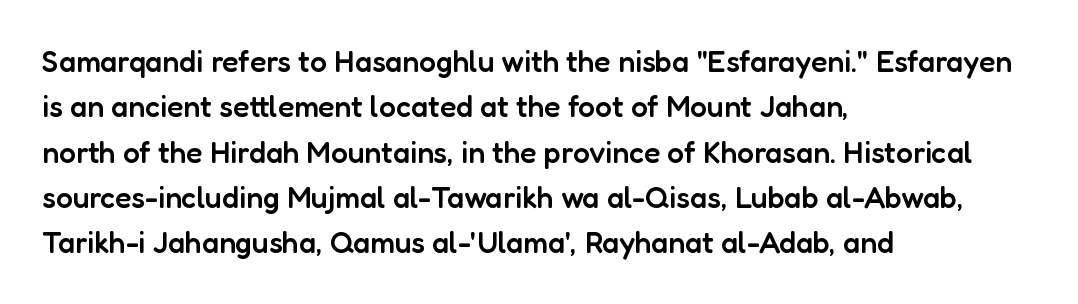
The passage is arranged the way most books set body copy — flush left. Check under the words: just untouched page. The letters stand upright; this is a roman face. How are the letters spaced? Ordinarily, with no added tracking.
